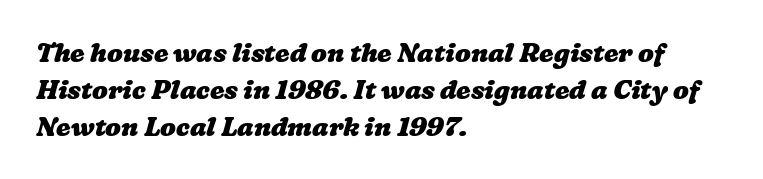
Q: Is the text bold? A: Yes.
Q: Is the text underlined? A: No.
Q: How is the paragraph aligned? A: Left-aligned.
Q: Is the spacing between letters normal or unusually wide? A: Normal.
Q: Is the spacing between lines tight, normal or loose? A: Normal.
